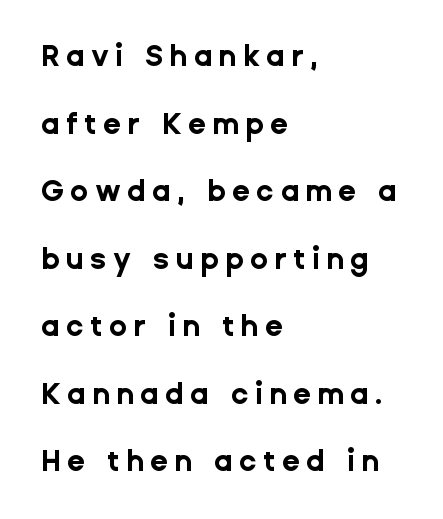
The image shows 29 px bold sans-serif type, upright; set left-aligned, loose line spacing (2.33x), unusually wide letter spacing (+0.22 em), not underlined; low stroke contrast and a medium x-height.
